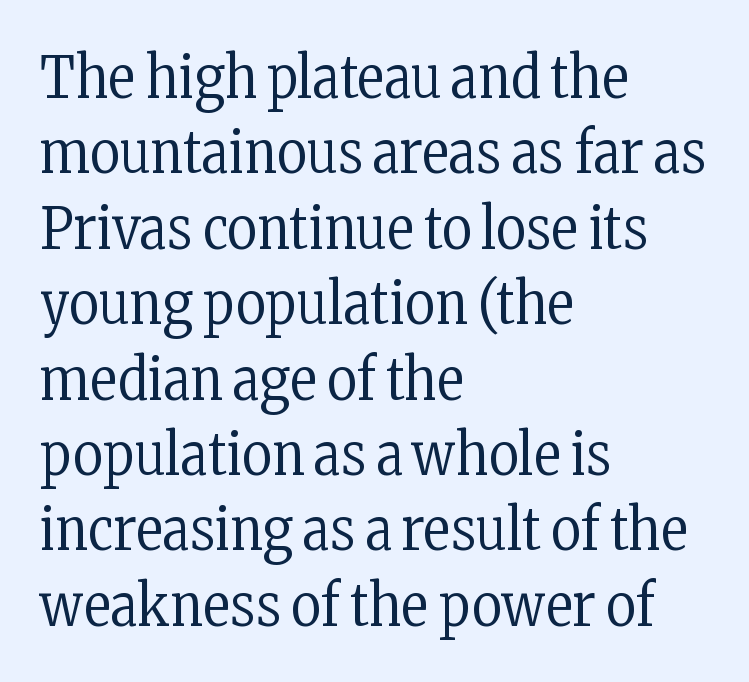
{"serif": "yes", "italic": "no", "bold": "no", "weight": "regular", "width": "condensed", "stroke_contrast": "low", "x_height": "medium", "monospaced": "no", "underline": "no", "align": "left", "line_spacing": "normal", "line_spacing_ratio": 1.3, "letter_spacing": "normal", "letter_spacing_em": 0.0, "glyph_px": 58}
